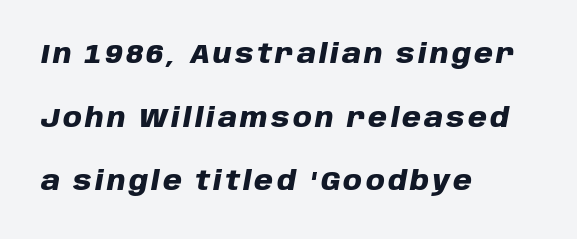
{"italic": "yes", "lean": "right", "slant_degrees": 10, "bold": "yes", "underline": "no", "align": "left", "line_spacing": "loose", "line_spacing_ratio": 2.36, "glyph_px": 27}
